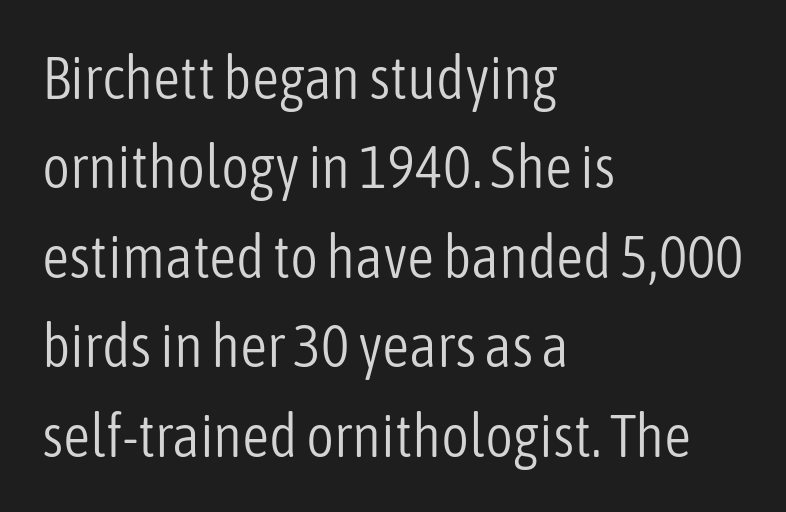
Q: Is the text bold? A: No.
Q: Is the text italic (slanted)? A: No, it is upright.
Q: Is the typeface a serif or a sans-serif typeface? A: Sans-serif.
Q: Is the text underlined? A: No.
Q: How is the paragraph aligned? A: Left-aligned.
Q: Is the spacing between letters normal or unusually wide? A: Normal.
Q: Is the spacing between lines tight, normal or loose? A: Normal.
Q: Width (condensed, normal, or wide)? A: Condensed.
Q: Stroke contrast? A: Low.
Q: x-height? A: Medium.
Q: Monospaced? A: No.
